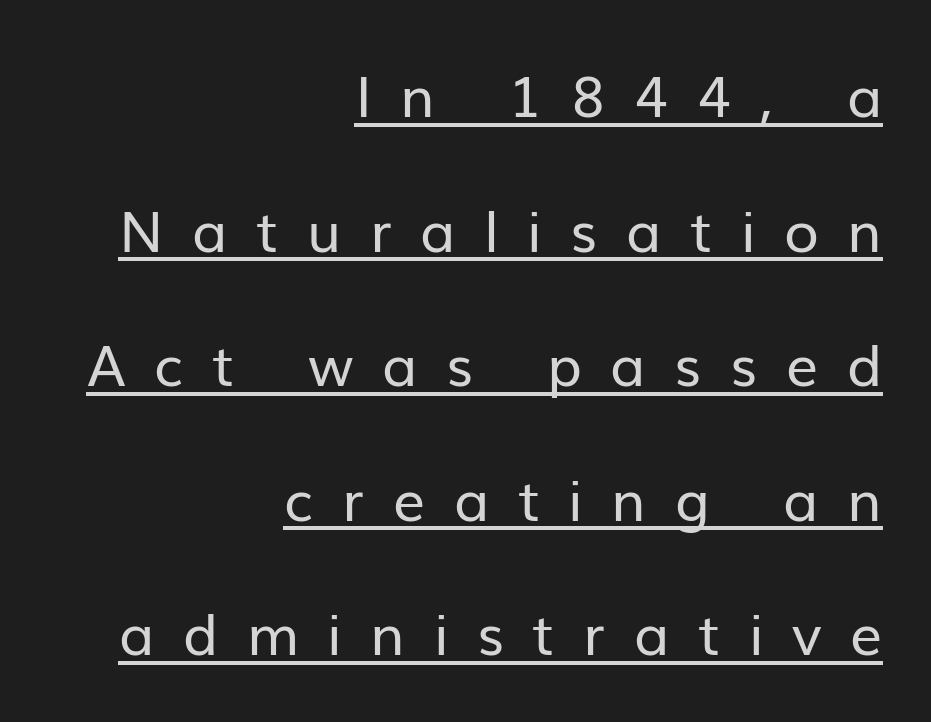
Q: Is the text bold? A: No.
Q: Is the text italic (slanted)? A: No, it is upright.
Q: Is the typeface a serif or a sans-serif typeface? A: Sans-serif.
Q: Is the text underlined? A: Yes.
Q: How is the paragraph aligned? A: Right-aligned.
Q: Is the spacing between letters normal or unusually wide? A: Unusually wide.
Q: Is the spacing between lines tight, normal or loose? A: Loose.
Q: Width (condensed, normal, or wide)? A: Normal.
Q: Stroke contrast? A: Low.
Q: x-height? A: Medium.
Q: Monospaced? A: No.
